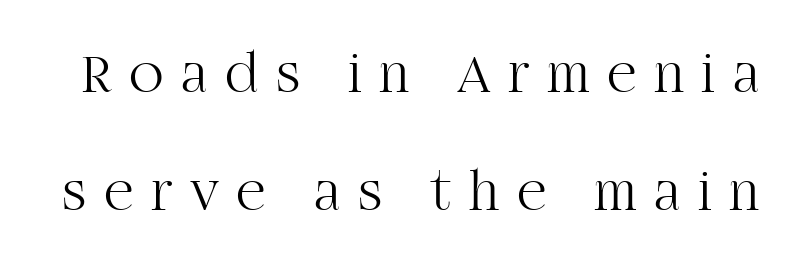
Heft: none added — not bold. Is the letter spacing exaggerated? Yes — the characters are pushed far apart. Rows of type keep a wide berth in the vertical direction. This sample has the flowing, uneven cadence of proportional lettering. The baseline area is clear.
